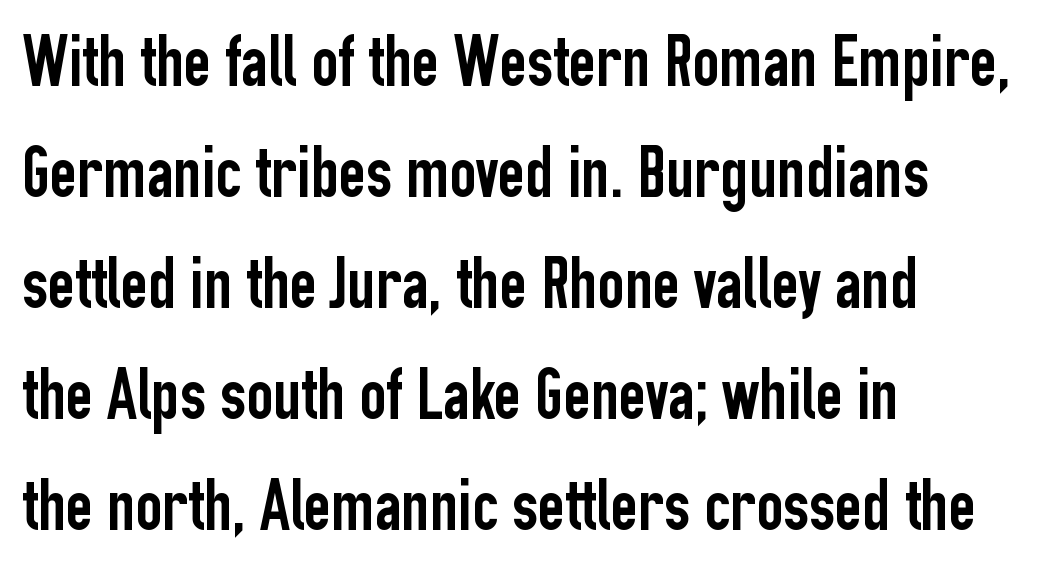
The area under the type is left untouched. Vertical strokes here are truly vertical. A typesetter would label this face a sans. Compared with typical body copy, the letter spacing here is the same. Spacing verdict: proportional, widths tailored to each character. The rows are spaced the way most documents space them.
